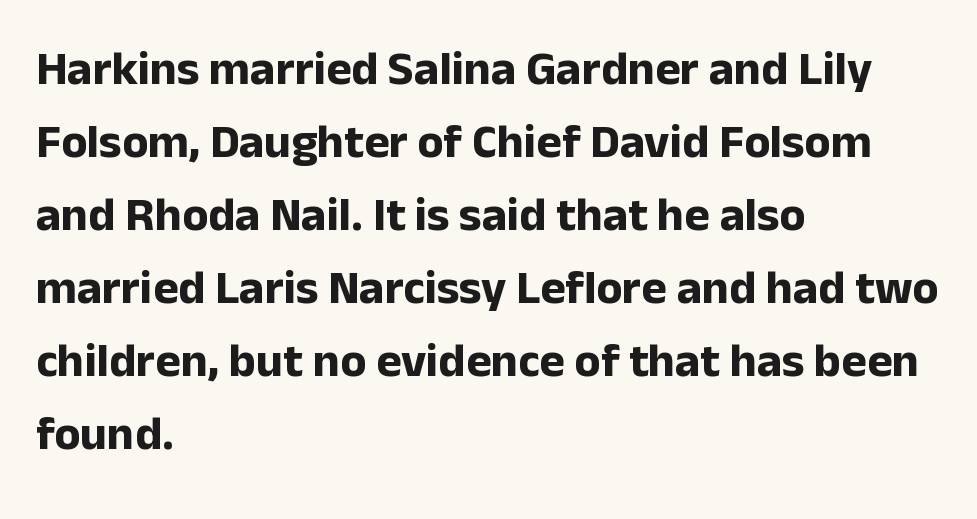
Think of a printed novel: that variable character pitch is what you see here. Rule under the text: the space is simply empty. The type is set solid horizontally, with unmodified tracking. Notice how thick the strokes are: this is what a full bold looks like.
